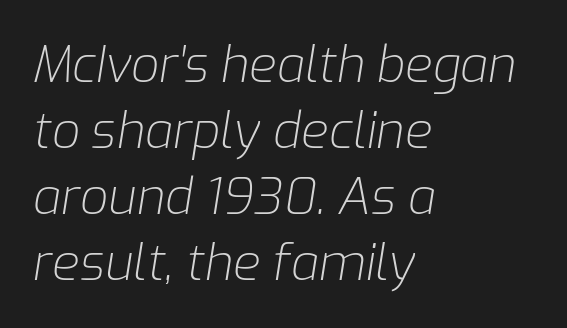
{"italic": "yes", "lean": "right", "slant_degrees": 9, "bold": "no", "weight": "light", "width": "normal", "stroke_contrast": "low", "x_height": "medium", "monospaced": "no", "underline": "no", "align": "left", "line_spacing": "normal", "line_spacing_ratio": 1.32, "letter_spacing": "normal", "letter_spacing_em": 0.0, "glyph_px": 50}
